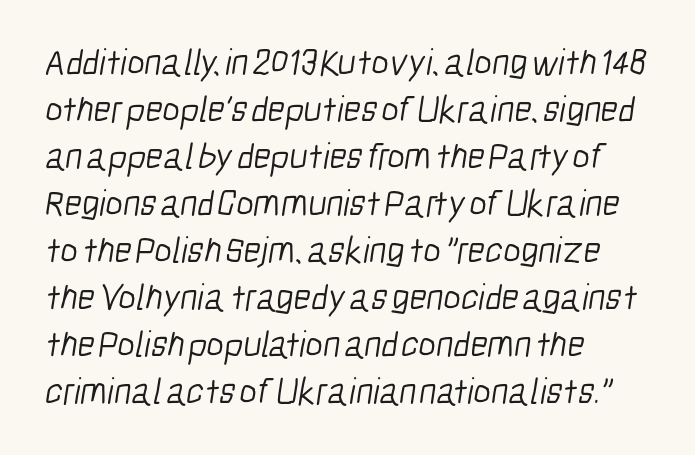
{"serif": "no", "bold": "no", "weight": "light", "width": "condensed", "stroke_contrast": "low", "x_height": "medium", "monospaced": "no", "underline": "no", "align": "left", "line_spacing": "normal", "line_spacing_ratio": 1.27, "letter_spacing": "normal", "letter_spacing_em": 0.0, "glyph_px": 37}
